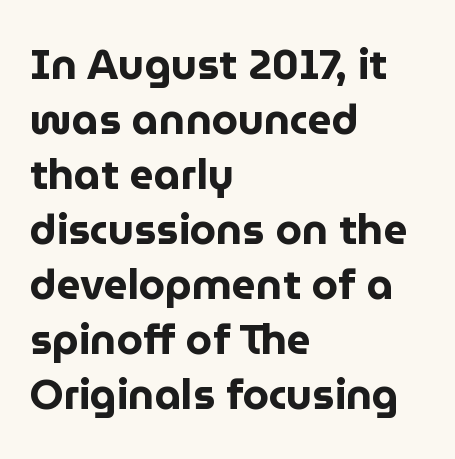
The image shows 42 px bold sans-serif type, upright; set left-aligned, normal line spacing (1.31x), normal letter spacing, not underlined; low stroke contrast and a medium x-height.
